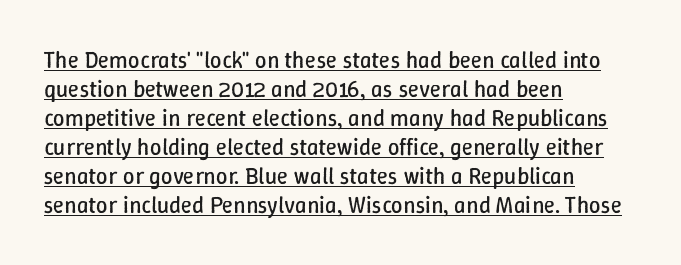
A roman cut, with each character standing at attention. The gaps between neighbouring characters are ordinary and unremarkable. These lines sit exactly where default settings would place them. Is the block centered? No — it sits flush against the left margin. Is the stroke heavy? The answer is a plain regular-or-lighter. A rule runs beneath these lines of type.
